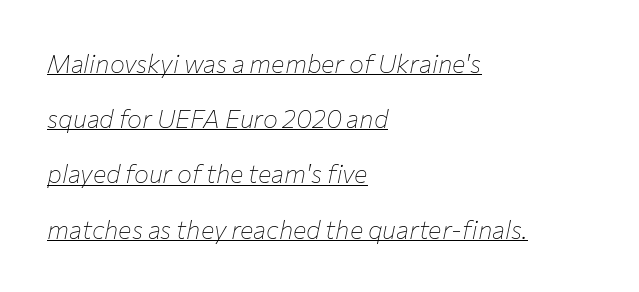
What decoration does the sample have? An underline. You could call the tracking neutral — neither tight nor loose. A great deal of white space separates one row of letters from the next. Caption: face not bold, strokes unweighted. In CSS terms this would be text-align: left.
